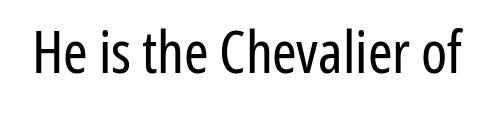
The baseline area is clear. Spacing between characters is what you'd get straight out of the box. Font category for this specimen: sans-serif. You could not count columns in this text — the font is proportionally spaced. Posture: vertical.
